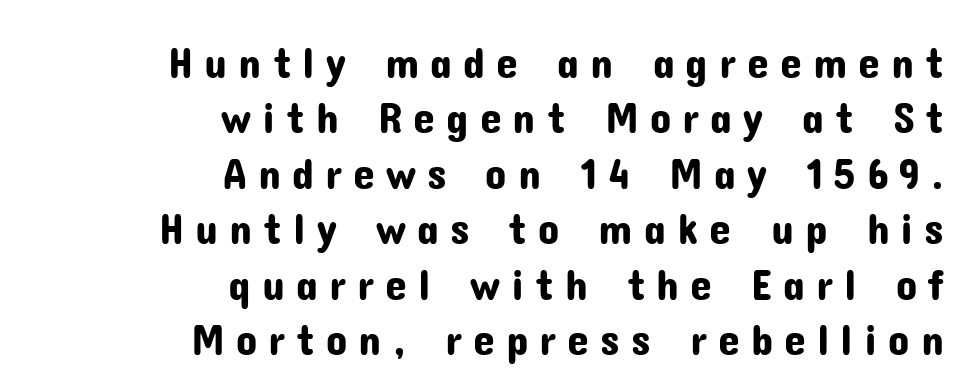
Look at the bottom of the vertical strokes: they stop flat, with no serifs. Words float on clear page, feet unadorned. Proportional: the letters do not fall into vertical columns. The vertical gap from one line to the next is medium. Teacher's note: observe the even right margin — that is flush-right alignment.
